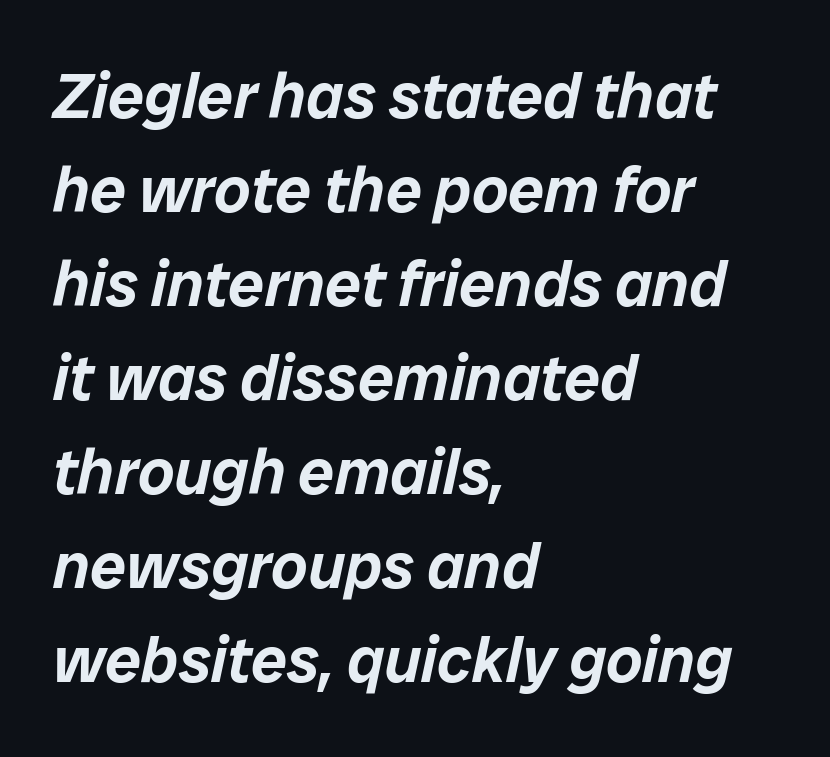
Each word holds together tightly as a unit, with standard inter-letter gaps. Check under the words: just untouched page. Caption: multi-line text, flush left, ragged right. Is the type slanted? Yes — the strokes lean at a clear angle. Successive baselines arrive at the customary interval. Think of a printed novel: that variable character pitch is what you see here.
